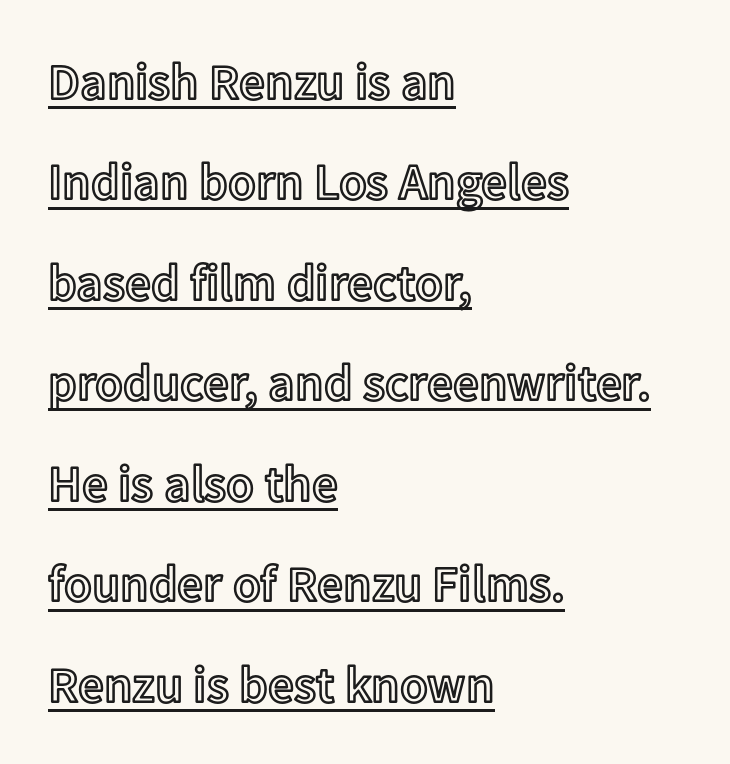
{"italic": "no", "width": "normal", "x_height": "medium", "monospaced": "no", "underline": "yes", "align": "left", "line_spacing": "loose", "line_spacing_ratio": 1.97, "letter_spacing": "normal", "letter_spacing_em": 0.0, "glyph_px": 51}
